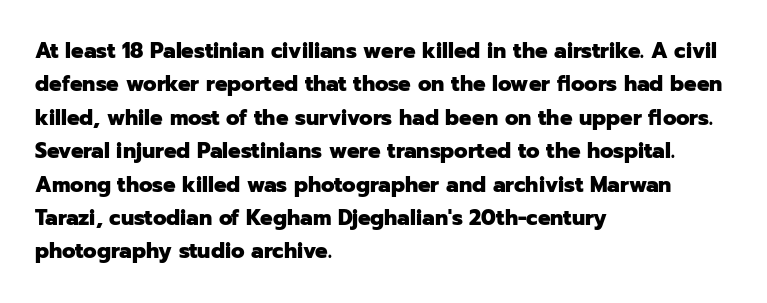
The lines sit at an ordinary, default distance from one another. Bare-footed words on every line. The rendering uses a bold face; every stroke is thick and dark. Posture: upright roman.
